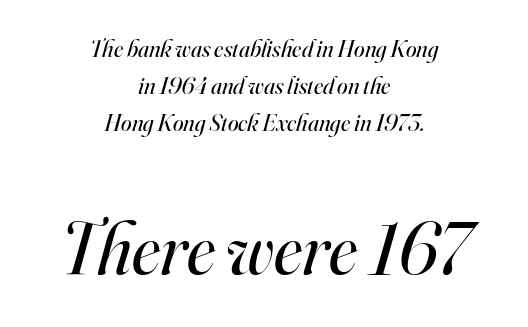
The block of text has a typical density, with ordinary space between rows. These lines are composed in type with serifs. Each line is balanced around a shared central axis. Every character sits at an angle, as italics do.
